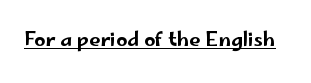
The image shows 20 px text type, upright; set normal letter spacing, underlined.
